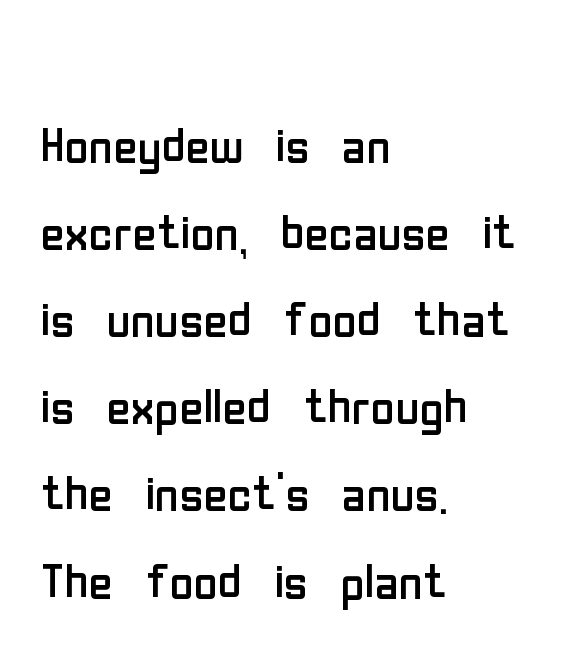
{"serif": "no", "italic": "no", "bold": "no", "weight": "regular", "width": "condensed", "stroke_contrast": "low", "x_height": "medium", "monospaced": "no", "underline": "no", "align": "left", "line_spacing": "normal", "line_spacing_ratio": 1.32, "letter_spacing": "normal", "letter_spacing_em": 0.0, "glyph_px": 66}
